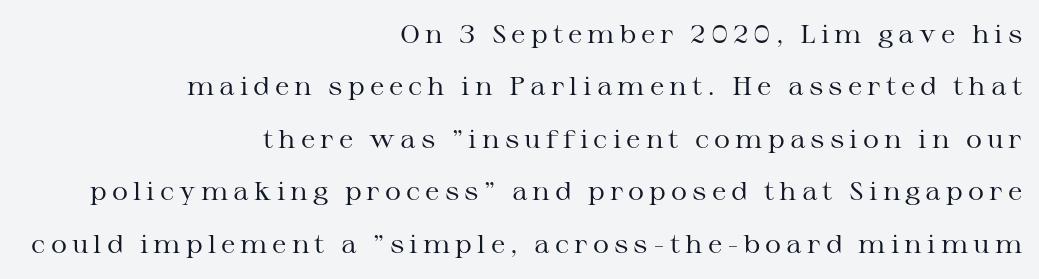
The image shows 25 px text type, upright; set right-aligned, loose line spacing (2.1x), unusually wide letter spacing (+0.2 em), not underlined.
